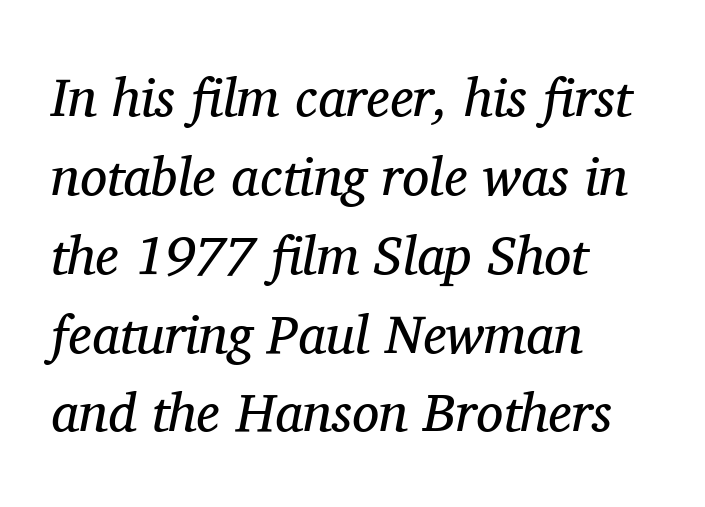
{"serif": "yes", "italic": "yes", "lean": "right", "slant_degrees": 11, "bold": "no", "weight": "regular", "width": "normal", "stroke_contrast": "medium", "x_height": "medium", "monospaced": "no", "underline": "no", "align": "left", "line_spacing": "normal", "line_spacing_ratio": 1.46, "letter_spacing": "normal", "letter_spacing_em": 0.0, "glyph_px": 54}
